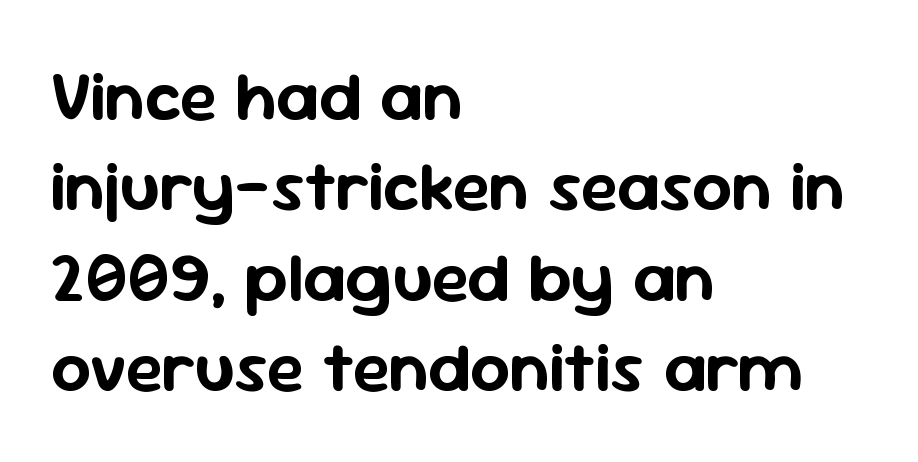
Baseline-to-baseline distance is the conventional proportion of letter height. The rendering uses natural spacing where letterforms have individual widths. No feet cap the strokes, marking this as sans-serif type. The passage shown has conventional tracking throughout.
